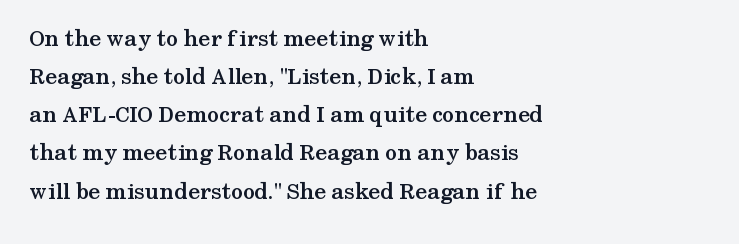
The image shows 24 px bold type, upright; set left-aligned, normal line spacing (1.59x), normal letter spacing, not underlined.
